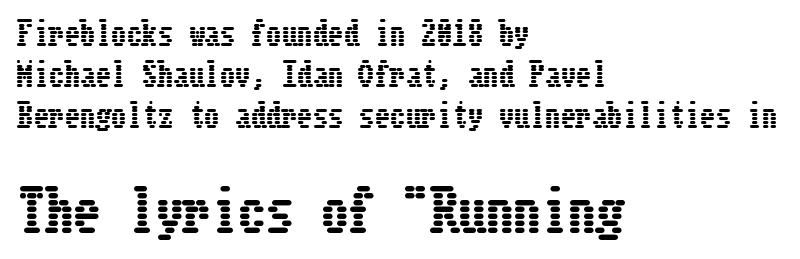
{"italic": "no", "width": "condensed", "stroke_contrast": "low", "x_height": "medium", "underline": "no", "align": "left", "line_spacing": "normal", "line_spacing_ratio": 1.32, "letter_spacing": "normal", "letter_spacing_em": 0.0, "larger_block": "second", "size_ratio": 1.77, "glyph_px": 55}
